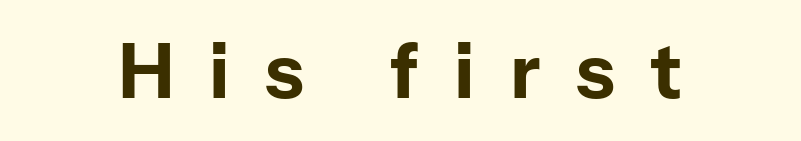
Is the type bold? Yes — the strokes are clearly thick and heavy. Look at the bottom of the vertical strokes: they stop flat, with no serifs. Note the varied advance widths — an 'i' is clearly narrower than an 'm'. Glance below the letters and you will spot only blank space. Is the letter spacing exaggerated? Yes — the characters are pushed far apart.
